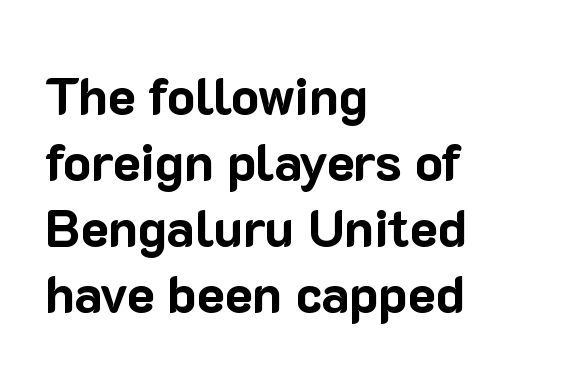
Q: Is the text bold? A: Yes.
Q: Is the text italic (slanted)? A: No, it is upright.
Q: Is the typeface a serif or a sans-serif typeface? A: Sans-serif.
Q: Is the text underlined? A: No.
Q: How is the paragraph aligned? A: Left-aligned.
Q: Is the spacing between letters normal or unusually wide? A: Normal.
Q: Is the spacing between lines tight, normal or loose? A: Normal.
Q: Width (condensed, normal, or wide)? A: Normal.
Q: Stroke contrast? A: Low.
Q: x-height? A: Medium.
Q: Monospaced? A: No.
